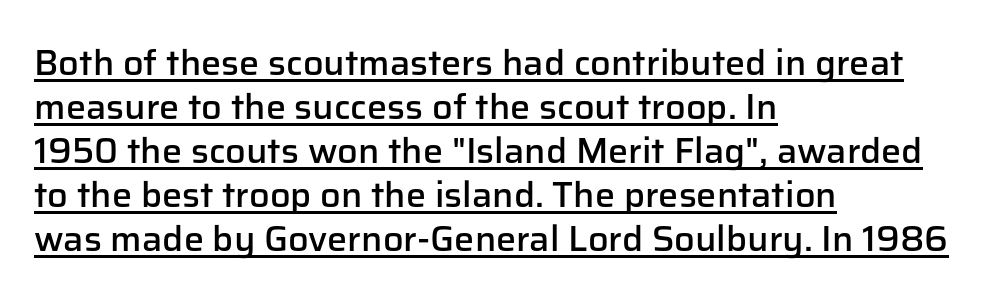
Q: Is the text bold? A: Semi-bold.
Q: Is the text italic (slanted)? A: No, it is upright.
Q: Is the typeface a serif or a sans-serif typeface? A: Sans-serif.
Q: Is the text underlined? A: Yes.
Q: How is the paragraph aligned? A: Left-aligned.
Q: Is the spacing between letters normal or unusually wide? A: Normal.
Q: Width (condensed, normal, or wide)? A: Normal.
Q: Stroke contrast? A: Low.
Q: x-height? A: Medium.
Q: Monospaced? A: No.
